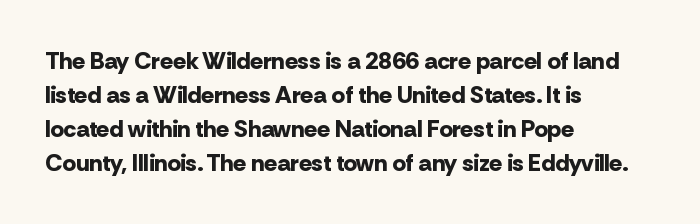
Check under the words: just untouched page. The lettering stays uniformly vertical, giving the passage a roman look. Does the weight exceed regular? Yes, all the way to bold. Leading: standard.
